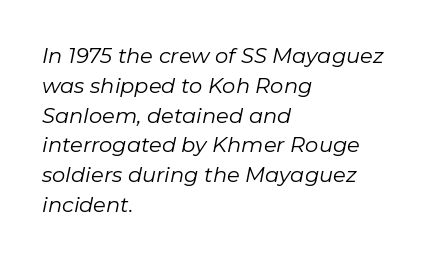
Q: Is the text bold? A: No.
Q: Is the text italic (slanted)? A: Yes, it leans right by about 11 degrees.
Q: Is the text underlined? A: No.
Q: How is the paragraph aligned? A: Left-aligned.
Q: Is the spacing between letters normal or unusually wide? A: Normal.
Q: Is the spacing between lines tight, normal or loose? A: Normal.
